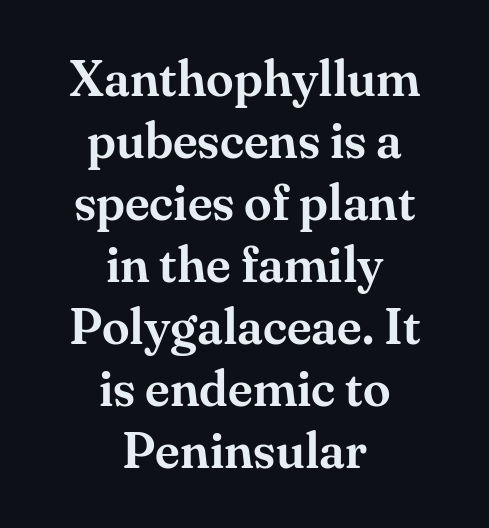
{"serif": "yes", "italic": "no", "width": "normal", "stroke_contrast": "medium", "x_height": "small", "monospaced": "no", "underline": "no", "align": "center", "line_spacing_ratio": 1.24, "letter_spacing": "normal", "letter_spacing_em": 0.0, "glyph_px": 50}
